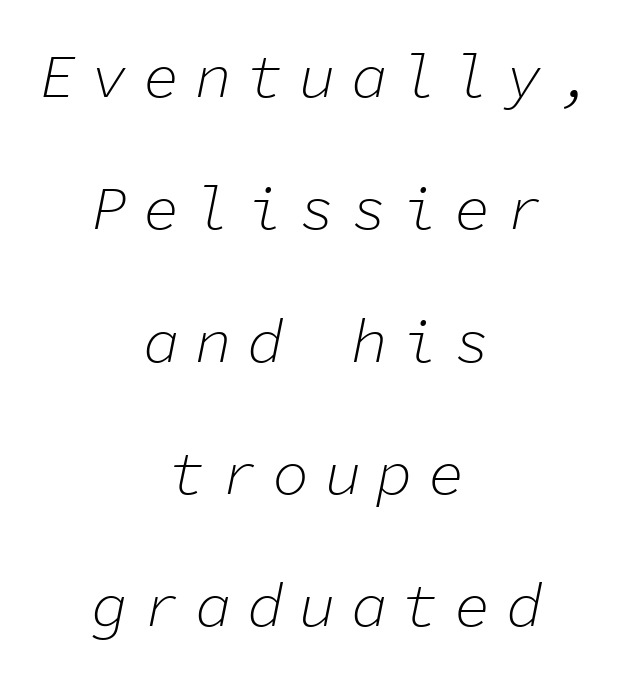
{"italic": "yes", "lean": "right", "slant_degrees": 11, "bold": "no", "weight": "light", "width": "normal", "stroke_contrast": "low", "x_height": "medium", "monospaced": "yes", "underline": "no", "align": "center", "line_spacing": "loose", "line_spacing_ratio": 2.17, "letter_spacing": "wide", "letter_spacing_em": 0.25, "glyph_px": 61}
